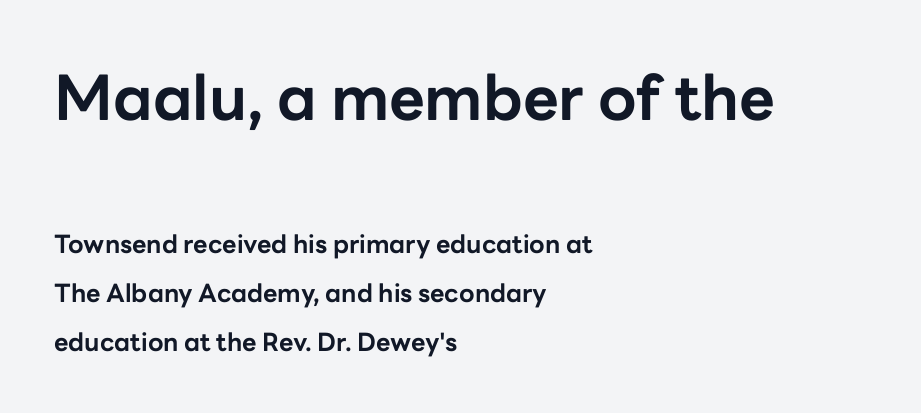
The image shows 62 px bold sans-serif type, upright; set left-aligned, loose line spacing (1.97x), normal letter spacing, not underlined; the first (top) block is 2.48x larger; low stroke contrast and a medium x-height.
